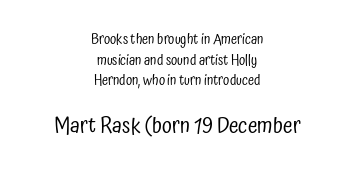
A typesetter would call this leading conventional body-copy spacing. The cut favours lightness, reaching ordinary text weight at its darkest. A typesetter would mark this as roman, not italic. One-word summary of the alignment: center.
